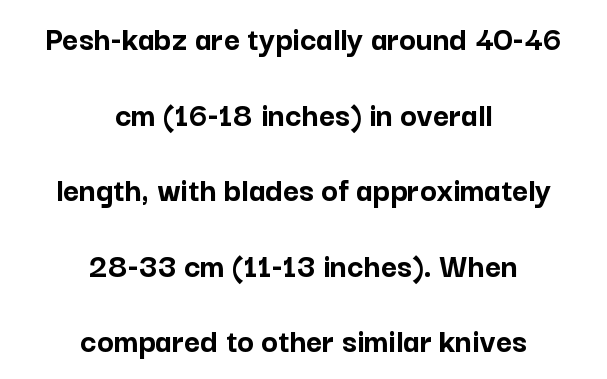
The image shows 35 px semibold sans-serif type, upright; set centered, loose line spacing (2.16x), normal letter spacing, not underlined; low stroke contrast and a medium x-height.
